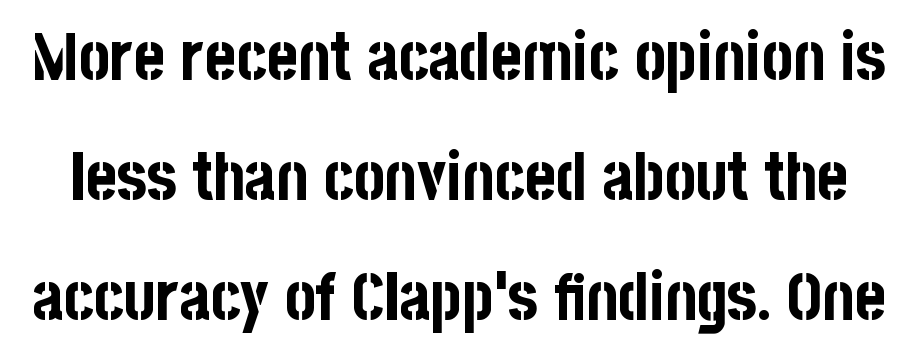
You could not count columns in this text — the font is proportionally spaced. Unlike a traditional serif, this face leaves its strokes unadorned. Unmarked baselines from the first word to the last. Plenty of ink on the page — the face is bold. The font's upright variant was chosen for this text.
